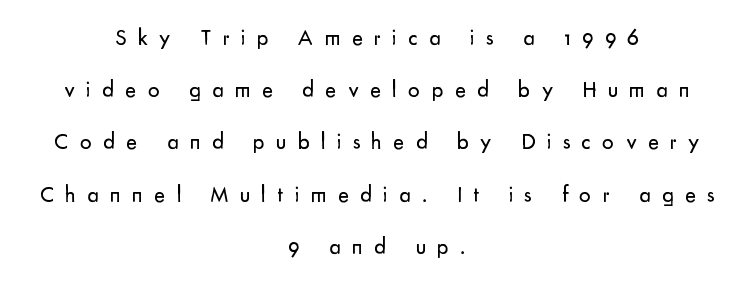
Q: Is the text bold? A: No.
Q: Is the text italic (slanted)? A: No, it is upright.
Q: Is the text underlined? A: No.
Q: How is the paragraph aligned? A: Centered.
Q: Is the spacing between letters normal or unusually wide? A: Unusually wide.
Q: Is the spacing between lines tight, normal or loose? A: Loose.
